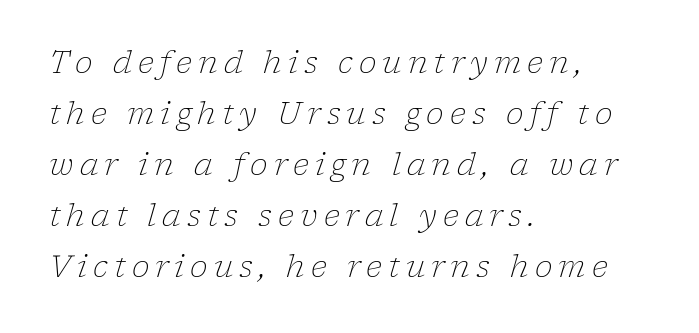
The image shows 30 px light serif type, italic (leaning right); set left-aligned, normal line spacing (1.7x), unusually wide letter spacing (+0.2 em), not underlined; low stroke contrast and a medium x-height.
